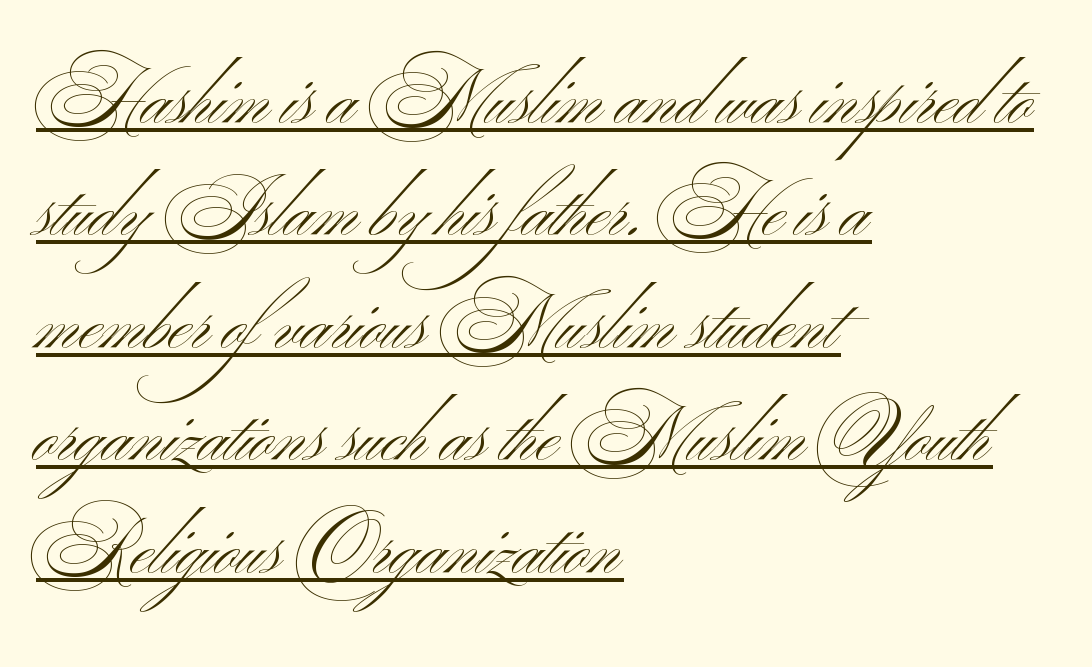
The letters advance in unequal steps, a hallmark of proportional type. Nothing heavy about these letters — not bold at all. Alignment: flush left. Emphasis is given by a line drawn under the lettering. Each letter's strokes conclude bluntly, with no projecting serifs. Students, note that the glyphs here touch the page at normal intervals.
